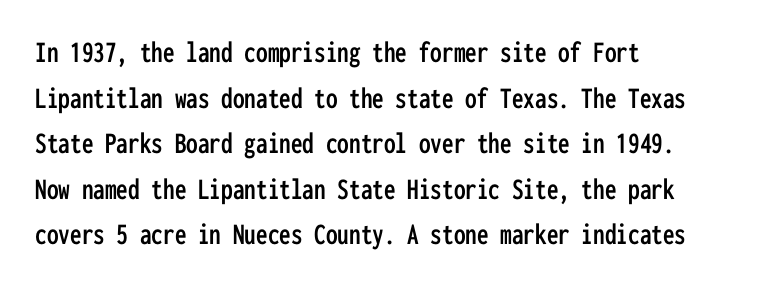
{"serif": "no", "italic": "no", "width": "condensed", "stroke_contrast": "low", "x_height": "medium", "monospaced": "yes", "underline": "no", "align": "left", "line_spacing": "normal", "line_spacing_ratio": 1.47, "letter_spacing": "normal", "letter_spacing_em": 0.0, "glyph_px": 31}
